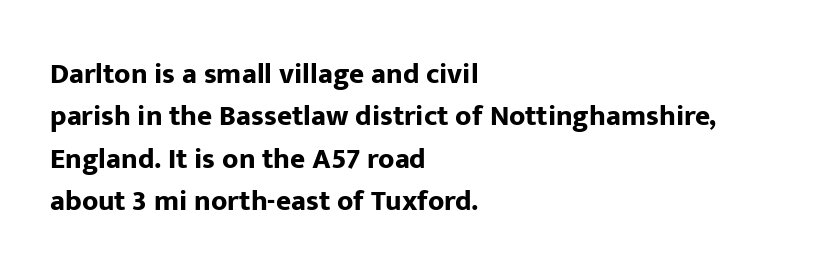
Honestly, the letter spacing is just normal — you wouldn't notice it. When letters stand straight like this, we call the style roman or upright. Unlike a traditional serif, this face leaves its strokes unadorned. The rendering uses natural spacing where letterforms have individual widths.
